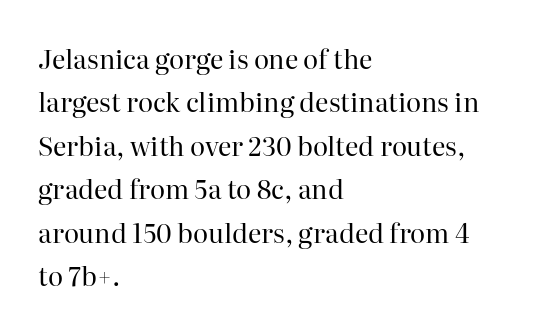
On a weight scale, this lands at 450 or below. Anything drawn beneath the words? Only blank space. Notice how descenders clear the ascenders below comfortably — that's standard leading. The axis of the letterforms is exactly vertical. Between one letter and the next there's only the usual sliver of space. Is the block centered? No — it sits flush against the left margin.
